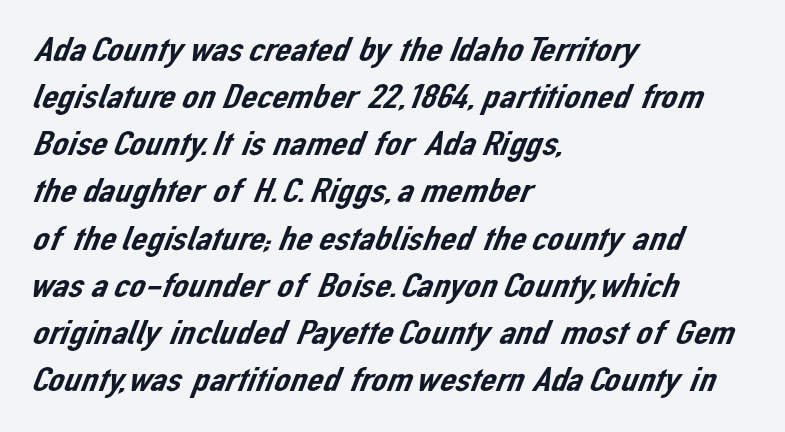
Q: Is the typeface a serif or a sans-serif typeface? A: Sans-serif.
Q: Is the text underlined? A: No.
Q: How is the paragraph aligned? A: Left-aligned.
Q: Is the spacing between letters normal or unusually wide? A: Normal.
Q: Is the spacing between lines tight, normal or loose? A: Normal.
Q: Width (condensed, normal, or wide)? A: Normal.
Q: Stroke contrast? A: Low.
Q: x-height? A: Medium.
Q: Monospaced? A: No.
